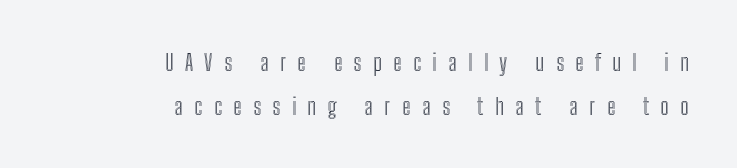
The image shows 23 px text type, upright; set right-aligned, loose line spacing (1.9x), unusually wide letter spacing (+0.5 em), not underlined.
